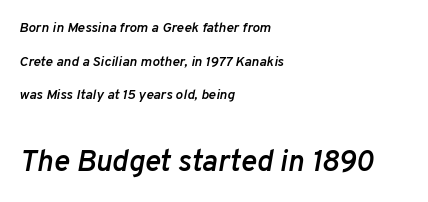
The image shows 30 px semibold type, italic (leaning right); set left-aligned, loose line spacing (2.4x), normal letter spacing, not underlined; the second (bottom) block is 2.14x larger; low stroke contrast and a medium x-height.
